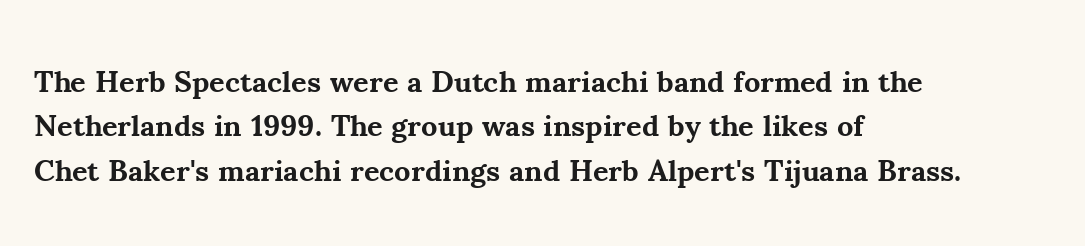
The image shows 30 px bold serif type, upright; set left-aligned, normal line spacing (1.48x), normal letter spacing, not underlined; medium stroke contrast and a small x-height.
